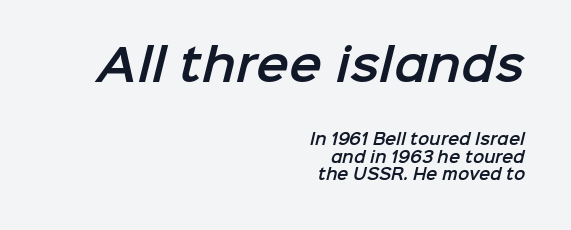
The space directly below the letters is spotless. Look at the bottom of the vertical strokes: they stop flat, with no serifs. Caption: standard tracking, unaltered. Do the characters align in a grid? No, the font is proportional. Each line ends at the same right margin while the left side varies.
